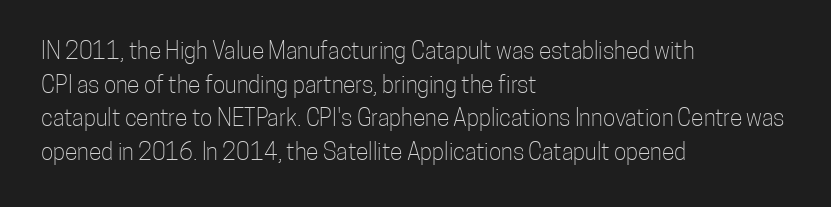
What stands out about the letter spacing? Nothing — it is the standard amount. Type without underlining. You can tell it's not italic because the verticals are truly vertical. Is there much room between lines? A standard amount, neither cramped nor airy.
